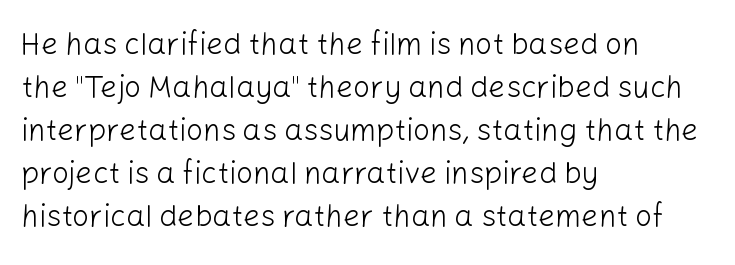
The image shows 30 px light sans-serif type, upright; set left-aligned, normal line spacing (1.43x), normal letter spacing, not underlined; low stroke contrast and a medium x-height.
